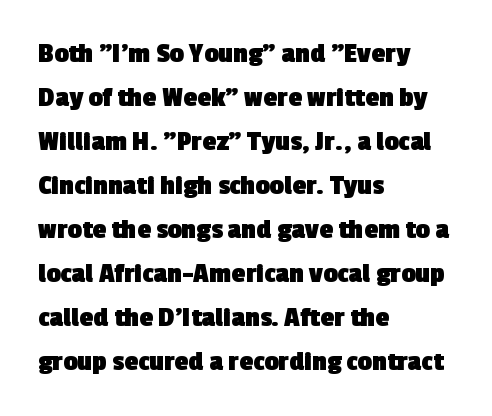
{"serif": "no", "bold": "yes", "weight": "heavy", "width": "normal", "x_height": "medium", "monospaced": "no", "underline": "no", "align": "left", "line_spacing": "normal", "line_spacing_ratio": 1.57, "letter_spacing": "normal", "letter_spacing_em": 0.0, "glyph_px": 28}
